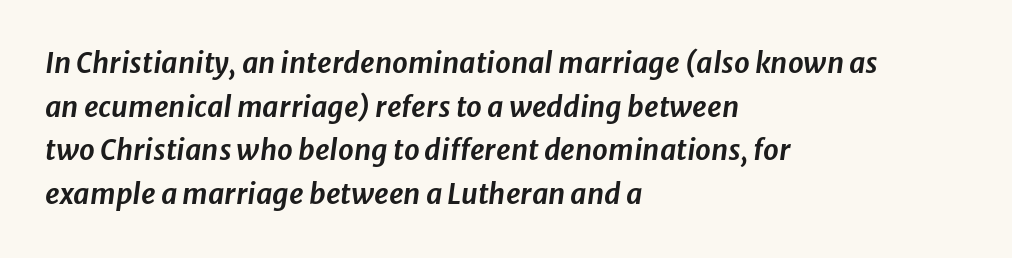
Lines of text with bare space underneath. Line starts are locked; line ends wander. When letters slant like this, we call the style italic. The passage shown has conventional tracking throughout.
